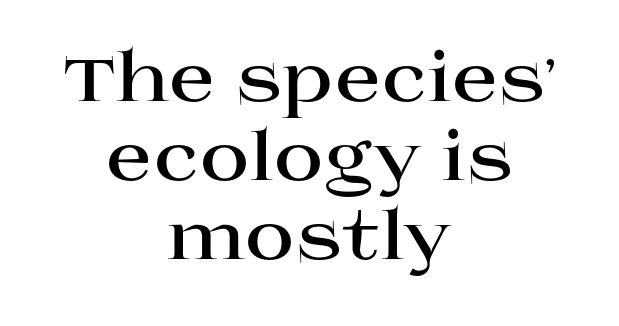
{"serif": "yes", "italic": "no", "bold": "yes", "weight": "bold", "width": "wide", "stroke_contrast": "high", "x_height": "large", "monospaced": "no", "underline": "no", "align": "center", "line_spacing_ratio": 1.16, "letter_spacing": "normal", "letter_spacing_em": 0.0, "glyph_px": 68}
